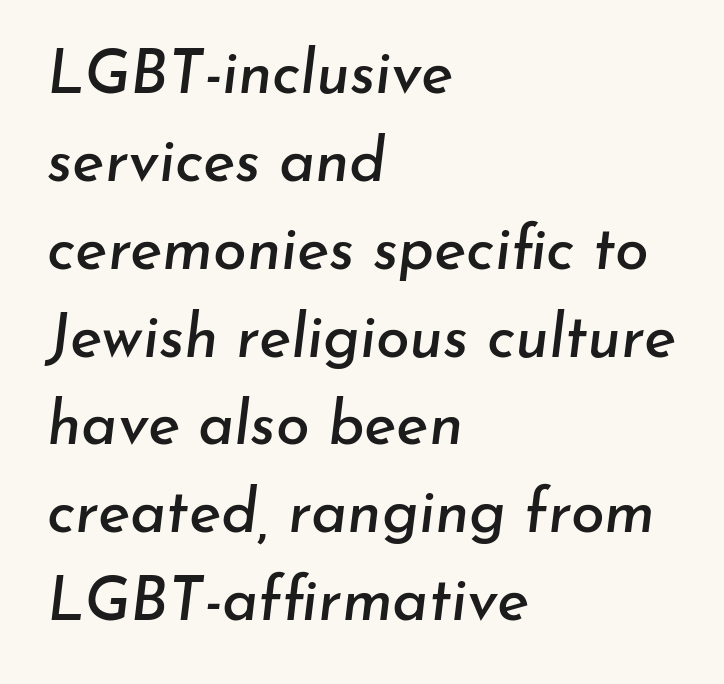
{"italic": "yes", "lean": "right", "slant_degrees": 7, "width": "normal", "stroke_contrast": "low", "x_height": "small", "monospaced": "no", "underline": "no", "align": "left", "line_spacing": "normal", "line_spacing_ratio": 1.44, "letter_spacing": "normal", "letter_spacing_em": 0.0, "glyph_px": 61}
